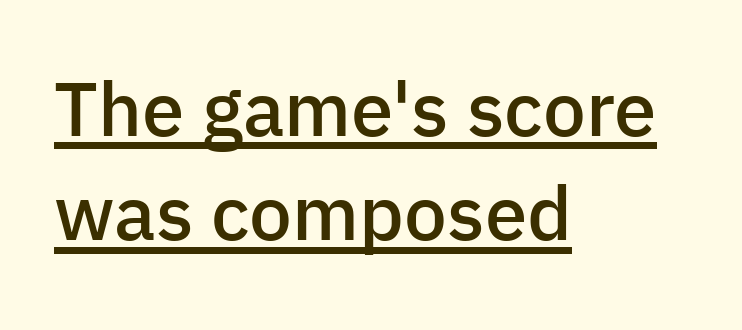
The image shows 76 px semibold sans-serif type, upright; set left-aligned, normal line spacing (1.37x), normal letter spacing, underlined; low stroke contrast and a medium x-height.
